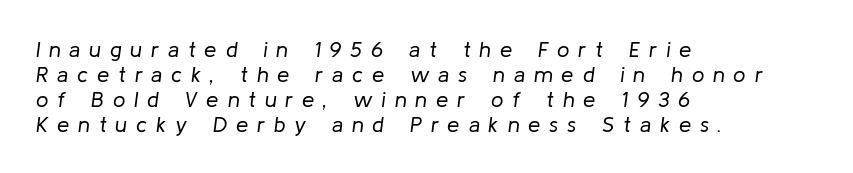
{"italic": "yes", "lean": "right", "slant_degrees": 8, "bold": "no", "underline": "no", "align": "left", "line_spacing": "tight", "line_spacing_ratio": 1.13, "letter_spacing": "wide", "letter_spacing_em": 0.4, "glyph_px": 22}
